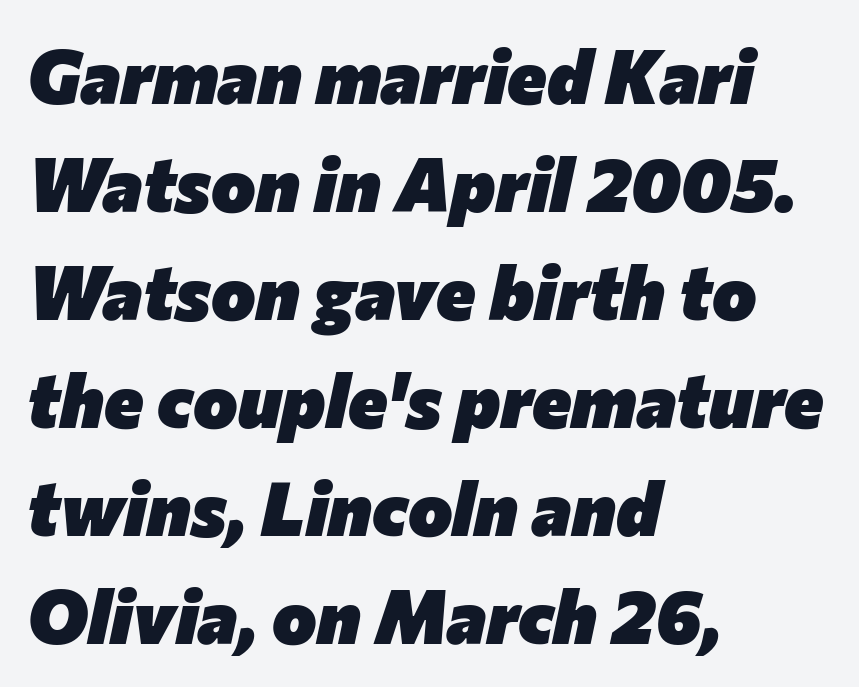
The image shows 75 px heavy type, italic (leaning right); set left-aligned, normal line spacing (1.44x), normal letter spacing, not underlined; low stroke contrast and a medium x-height.
